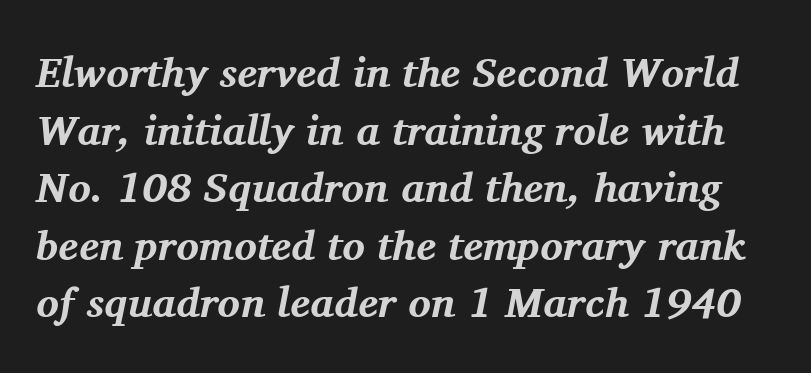
The image shows 42 px bold serif type, italic (leaning right); set normal line spacing (1.37x), normal letter spacing, not underlined; medium stroke contrast and a medium x-height.
